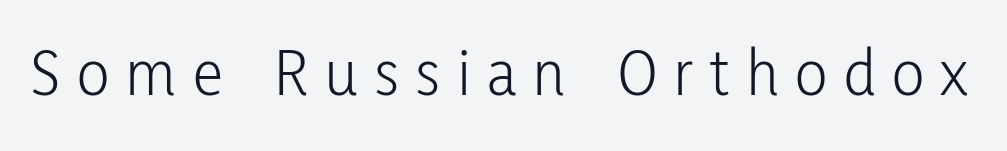
Q: Is the text bold? A: No.
Q: Is the text italic (slanted)? A: No, it is upright.
Q: Is the typeface a serif or a sans-serif typeface? A: Sans-serif.
Q: Is the text underlined? A: No.
Q: Is the spacing between letters normal or unusually wide? A: Unusually wide.
Q: Width (condensed, normal, or wide)? A: Condensed.
Q: Stroke contrast? A: Low.
Q: x-height? A: Medium.
Q: Monospaced? A: No.
